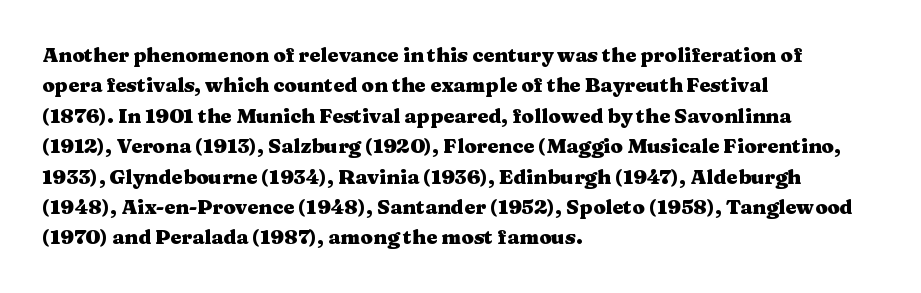
{"italic": "no", "bold": "yes", "underline": "no", "align": "left", "line_spacing": "normal", "line_spacing_ratio": 1.52, "letter_spacing": "normal", "letter_spacing_em": 0.0, "glyph_px": 20}
